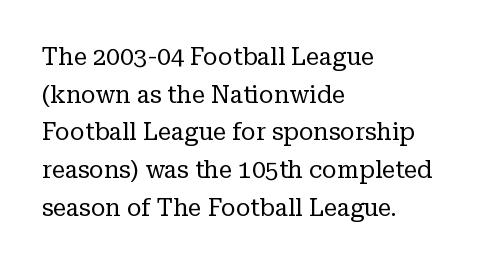
The image shows 24 px text type, upright; set left-aligned, normal line spacing (1.57x), normal letter spacing, not underlined.
